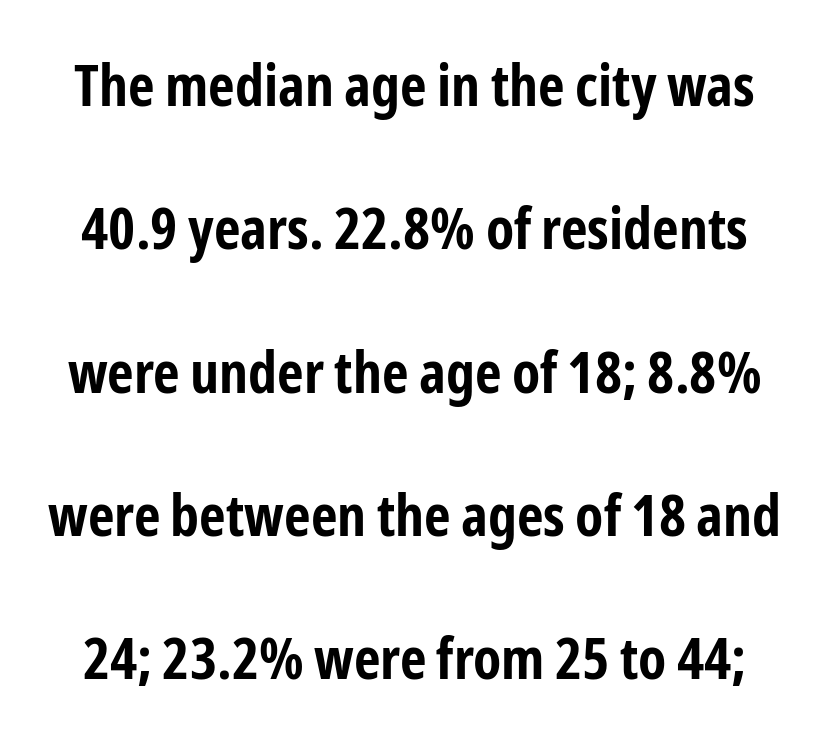
The image shows 58 px bold, condensed sans-serif type, upright; set loose line spacing (2.47x), normal letter spacing, not underlined; low stroke contrast and a medium x-height.
